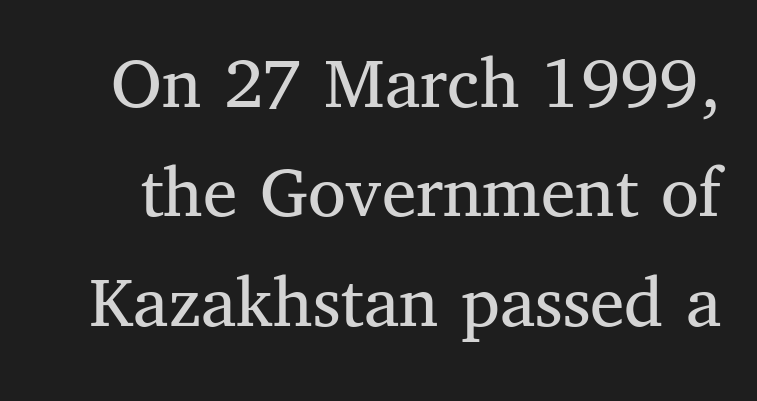
The image shows 77 px regular-weight serif type, upright; set normal line spacing (1.42x), normal letter spacing, not underlined; medium stroke contrast and a medium x-height.
